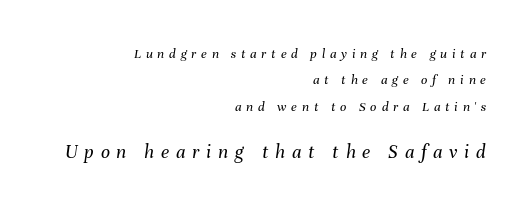
{"italic": "yes", "lean": "right", "slant_degrees": 8, "bold": "no", "underline": "no", "align": "right", "line_spacing_ratio": 1.88, "letter_spacing": "wide", "letter_spacing_em": 0.34, "larger_block": "second", "size_ratio": 1.43, "glyph_px": 20}
